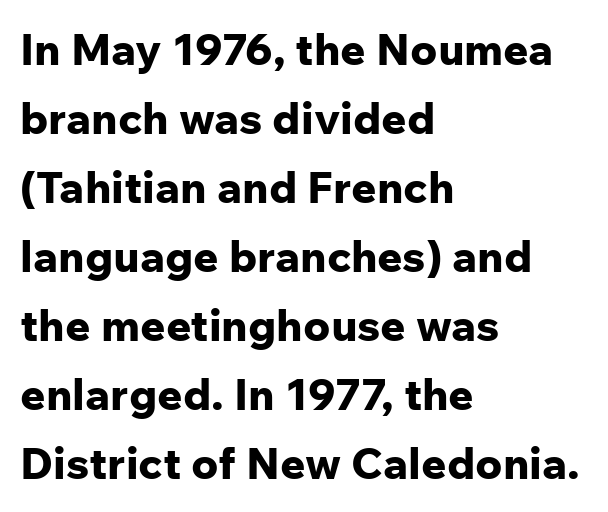
{"serif": "no", "italic": "no", "bold": "yes", "weight": "bold", "width": "normal", "stroke_contrast": "low", "x_height": "medium", "monospaced": "no", "underline": "no", "align": "left", "line_spacing": "normal", "line_spacing_ratio": 1.57, "letter_spacing": "normal", "letter_spacing_em": 0.0, "glyph_px": 44}
